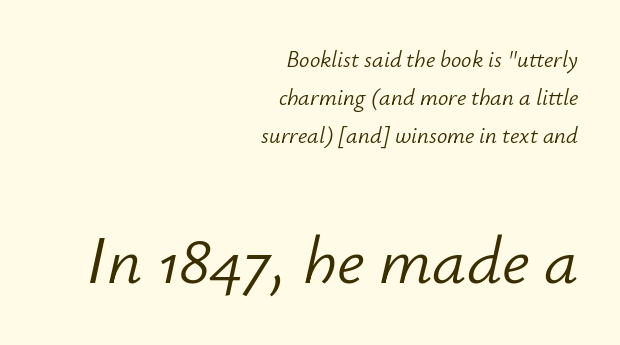
The image shows 68 px light type, italic (leaning right); set right-aligned, normal line spacing (1.66x), normal letter spacing, not underlined; the second (bottom) block is 2.96x larger; low stroke contrast and a small x-height.
